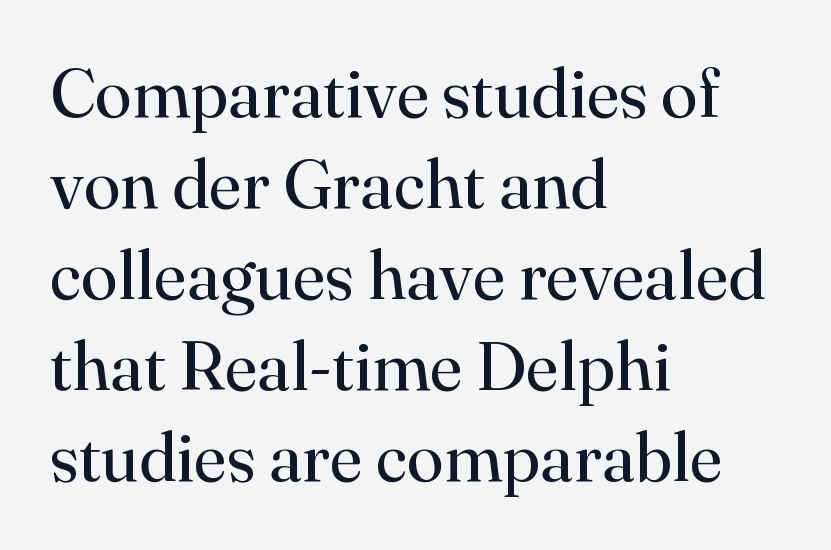
{"serif": "yes", "italic": "no", "bold": "no", "weight": "regular", "width": "normal", "stroke_contrast": "high", "x_height": "small", "monospaced": "no", "underline": "no", "align": "left", "line_spacing": "normal", "line_spacing_ratio": 1.34, "letter_spacing": "normal", "letter_spacing_em": 0.0, "glyph_px": 68}
